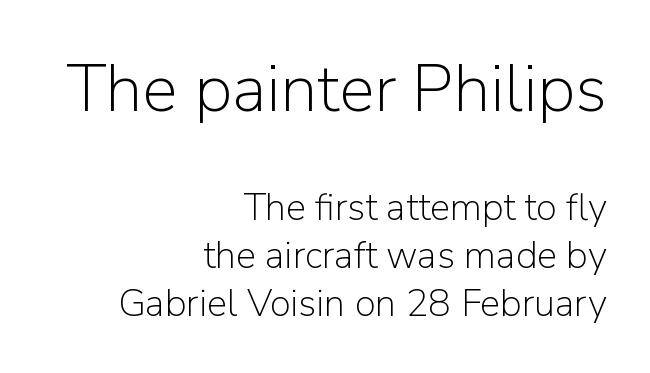
Q: Is the text bold? A: No.
Q: Is the text italic (slanted)? A: No, it is upright.
Q: Is the typeface a serif or a sans-serif typeface? A: Sans-serif.
Q: Is the text underlined? A: No.
Q: How is the paragraph aligned? A: Right-aligned.
Q: Is the spacing between letters normal or unusually wide? A: Normal.
Q: Is the spacing between lines tight, normal or loose? A: Normal.
Q: Which block of text is set in a larger size, the first (top) or the second (bottom)? A: The first (top) one.
Q: Width (condensed, normal, or wide)? A: Normal.
Q: Stroke contrast? A: Low.
Q: x-height? A: Medium.
Q: Monospaced? A: No.
